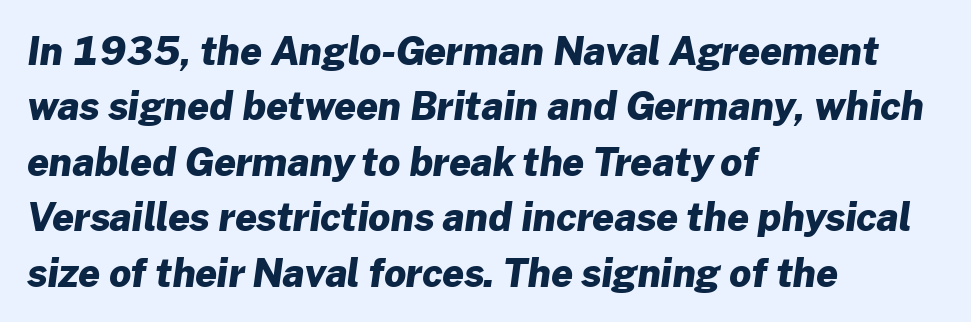
Q: Is the text bold? A: Yes.
Q: Is the typeface a serif or a sans-serif typeface? A: Sans-serif.
Q: Is the text underlined? A: No.
Q: How is the paragraph aligned? A: Left-aligned.
Q: Is the spacing between letters normal or unusually wide? A: Normal.
Q: Is the spacing between lines tight, normal or loose? A: Normal.
Q: Width (condensed, normal, or wide)? A: Normal.
Q: Stroke contrast? A: Low.
Q: x-height? A: Medium.
Q: Monospaced? A: No.
